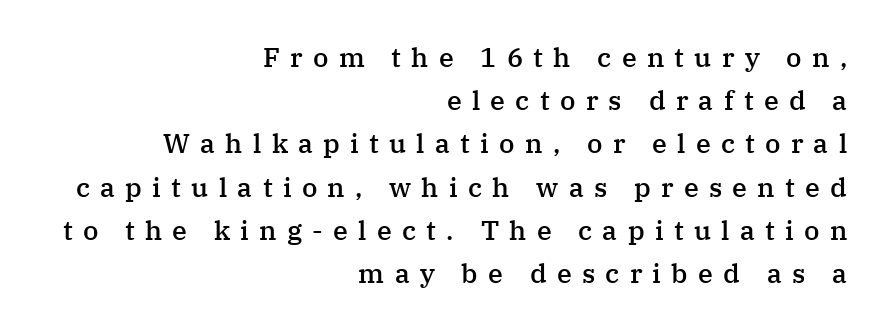
Nobody drew a line under any word here. Summary of weight: moderately heavy, a semibold. Loose tracking; the words dissolve into strings of separated letters. Leading matches the norm, producing a regular column. In CSS terms this would be text-align: right. Ascenders rise straight up at ninety degrees.
